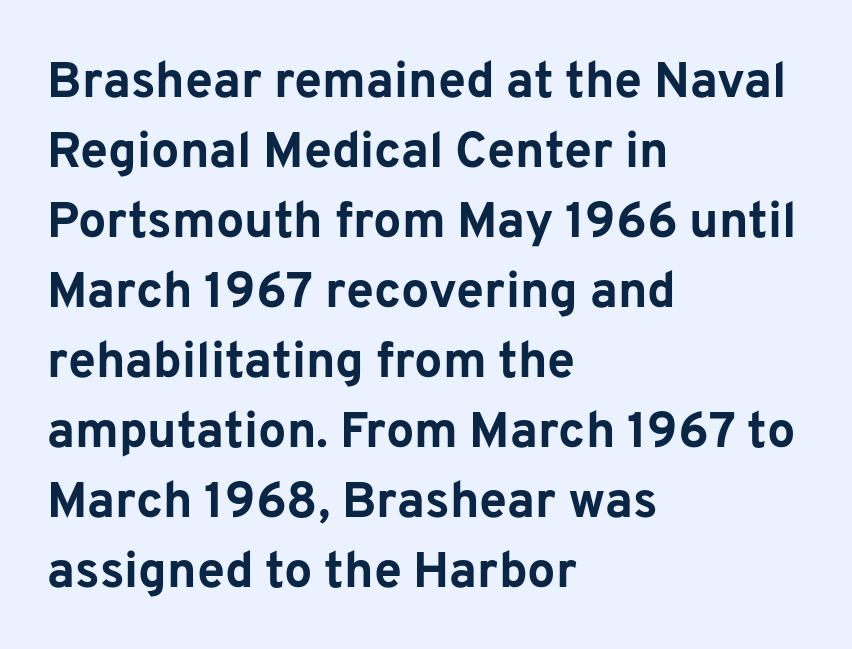
{"serif": "no", "italic": "no", "bold": "yes", "weight": "bold", "width": "normal", "stroke_contrast": "low", "x_height": "medium", "monospaced": "no", "underline": "no", "align": "left", "line_spacing": "normal", "line_spacing_ratio": 1.4, "letter_spacing": "normal", "letter_spacing_em": 0.0, "glyph_px": 50}
